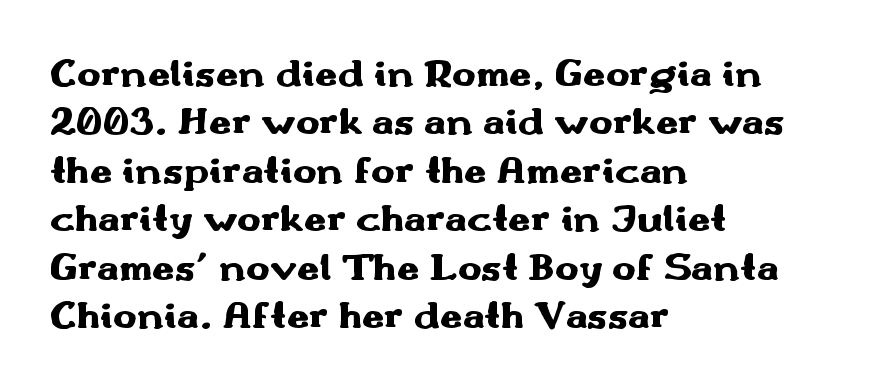
The image shows 40 px heavy, wide sans-serif type, upright; set left-aligned, line spacing 1.21x, normal letter spacing, not underlined; medium stroke contrast and a small x-height.
